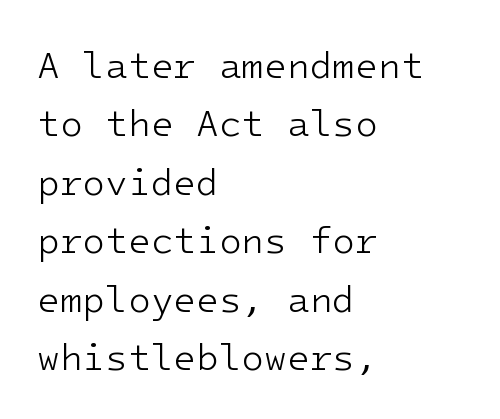
{"serif": "no", "italic": "no", "bold": "no", "weight": "light", "width": "normal", "stroke_contrast": "low", "x_height": "medium", "monospaced": "yes", "underline": "no", "align": "left", "line_spacing": "normal", "line_spacing_ratio": 1.58, "letter_spacing": "normal", "letter_spacing_em": 0.0, "glyph_px": 37}
